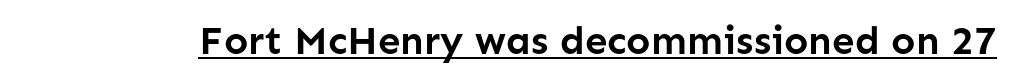
The image shows 40 px semibold sans-serif type, upright; set normal letter spacing, underlined; low stroke contrast and a medium x-height.
